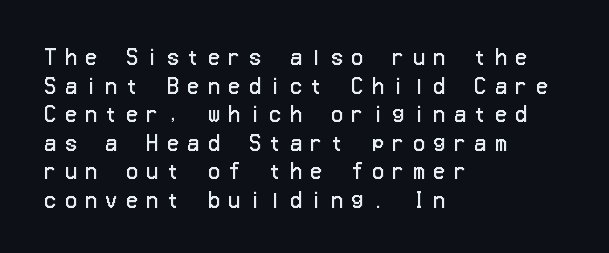
The image shows 20 px text type, upright; set left-aligned, normal line spacing (1.43x), unusually wide letter spacing (+0.42 em), not underlined.
